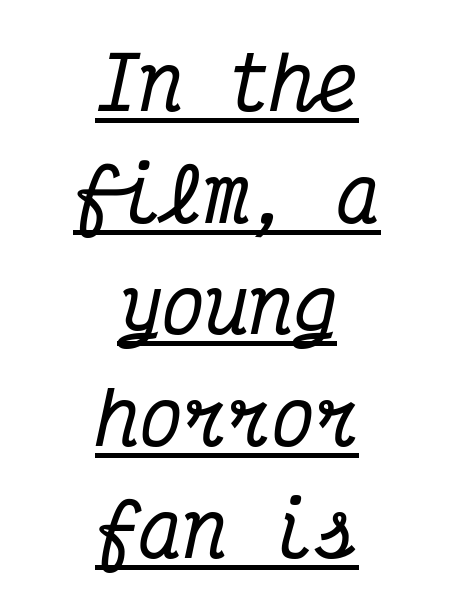
The block of text has a typical density, with ordinary space between rows. Caption: standard tracking, unaltered. The lines in this sample share a center point and differ in where they start and stop. The sample's only ornament is a line tracing under the words.
